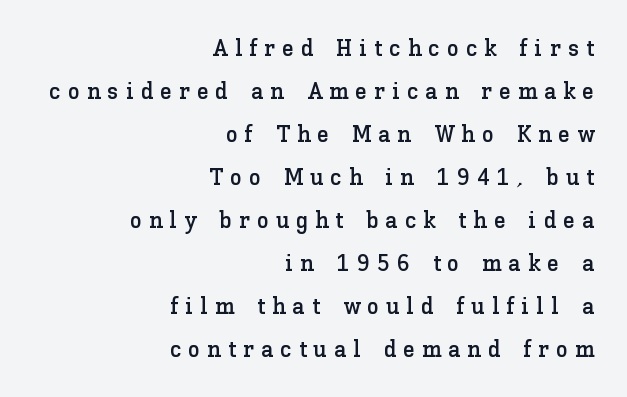
Q: Is the text italic (slanted)? A: No, it is upright.
Q: Is the text underlined? A: No.
Q: How is the paragraph aligned? A: Right-aligned.
Q: Is the spacing between letters normal or unusually wide? A: Unusually wide.
